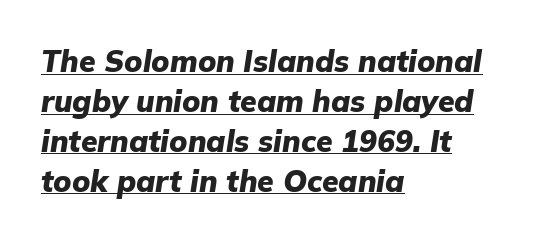
Q: Is the text bold? A: Yes.
Q: Is the text italic (slanted)? A: Yes, it leans right by about 9 degrees.
Q: Is the text underlined? A: Yes.
Q: How is the paragraph aligned? A: Left-aligned.
Q: Is the spacing between letters normal or unusually wide? A: Normal.
Q: Is the spacing between lines tight, normal or loose? A: Normal.
Q: Width (condensed, normal, or wide)? A: Normal.
Q: Stroke contrast? A: Low.
Q: x-height? A: Medium.
Q: Monospaced? A: No.
